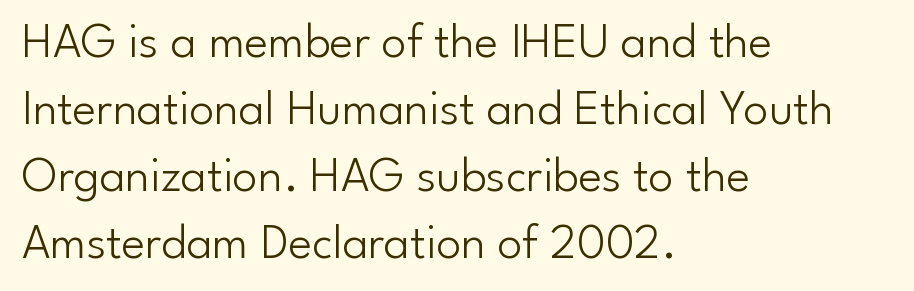
{"serif": "no", "italic": "no", "bold": "no", "weight": "light", "width": "normal", "stroke_contrast": "low", "x_height": "small", "monospaced": "no", "underline": "no", "align": "left", "line_spacing": "normal", "line_spacing_ratio": 1.34, "letter_spacing": "normal", "letter_spacing_em": 0.0, "glyph_px": 50}
